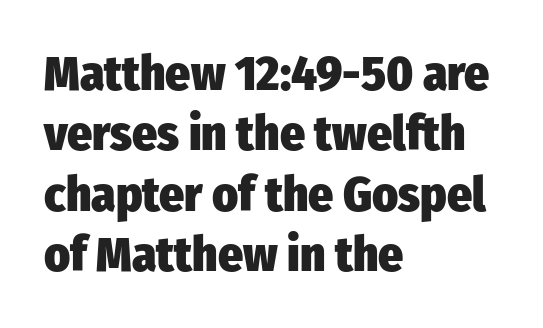
Q: Is the text bold? A: Yes.
Q: Is the text italic (slanted)? A: No, it is upright.
Q: Is the typeface a serif or a sans-serif typeface? A: Sans-serif.
Q: Is the text underlined? A: No.
Q: How is the paragraph aligned? A: Left-aligned.
Q: Is the spacing between letters normal or unusually wide? A: Normal.
Q: Width (condensed, normal, or wide)? A: Condensed.
Q: Stroke contrast? A: Low.
Q: x-height? A: Medium.
Q: Monospaced? A: No.
